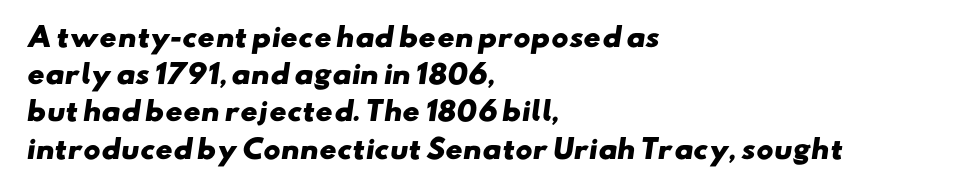
{"bold": "yes", "underline": "no", "align": "left", "line_spacing": "normal", "line_spacing_ratio": 1.43, "letter_spacing": "normal", "letter_spacing_em": 0.0, "glyph_px": 26}
